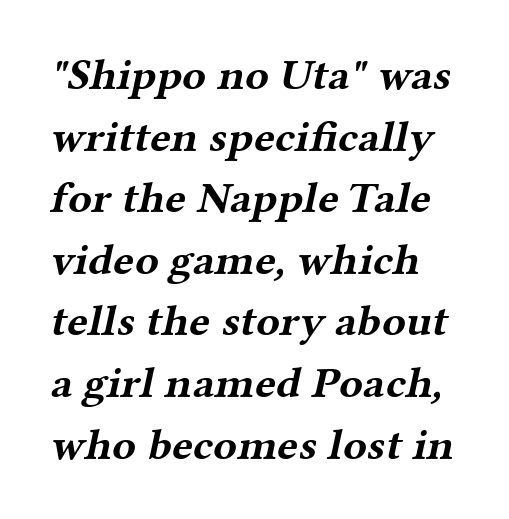
The image shows 44 px bold, wide serif type; set left-aligned, normal line spacing (1.4x), normal letter spacing, not underlined; medium stroke contrast and a medium x-height.
